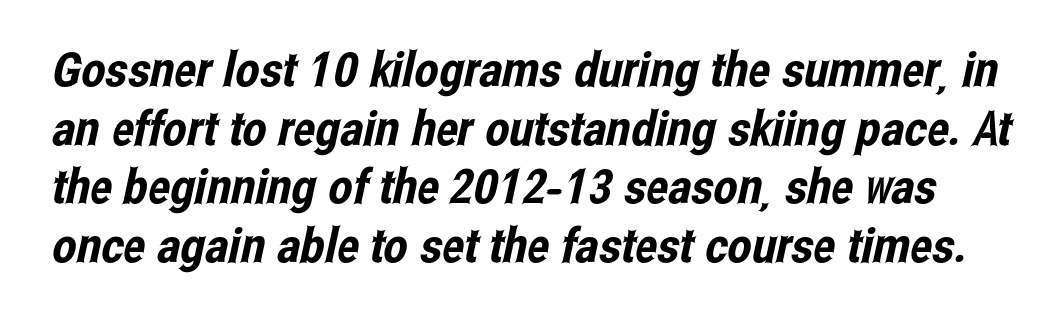
Q: Is the typeface a serif or a sans-serif typeface? A: Sans-serif.
Q: Is the text underlined? A: No.
Q: Is the spacing between letters normal or unusually wide? A: Normal.
Q: Width (condensed, normal, or wide)? A: Condensed.
Q: Stroke contrast? A: Low.
Q: x-height? A: Medium.
Q: Monospaced? A: No.
